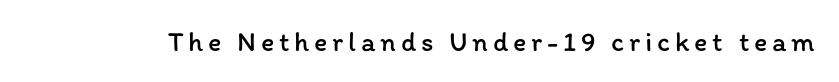
{"italic": "no", "bold": "no", "weight": "regular", "width": "normal", "stroke_contrast": "low", "x_height": "medium", "monospaced": "no", "underline": "no", "glyph_px": 28}
